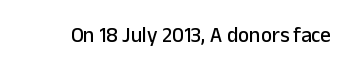
Every character sits straight up, as roman type does. The string is rendered with underlining switched off. Students, note that the glyphs here touch the page at normal intervals.
